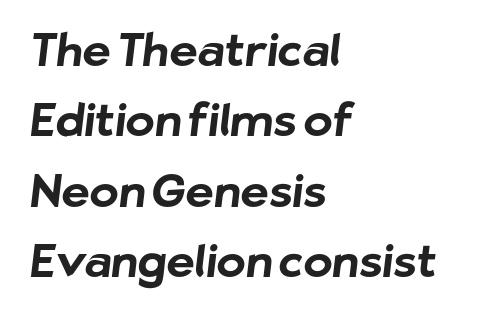
The image shows 44 px bold sans-serif type; set left-aligned, normal line spacing (1.6x), normal letter spacing, not underlined; low stroke contrast and a medium x-height.
